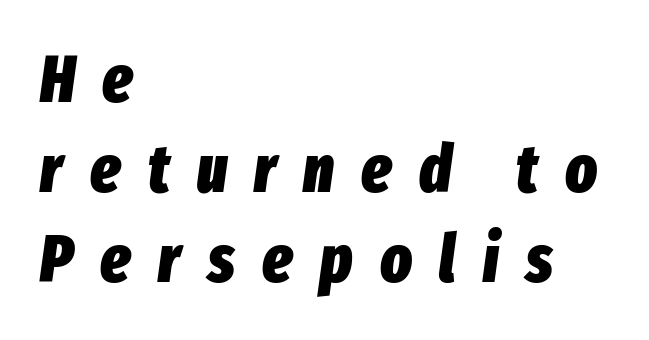
The image shows 66 px heavy, condensed type, italic (leaning right); set left-aligned, normal line spacing (1.36x), unusually wide letter spacing (+0.41 em), not underlined; low stroke contrast and a medium x-height.
